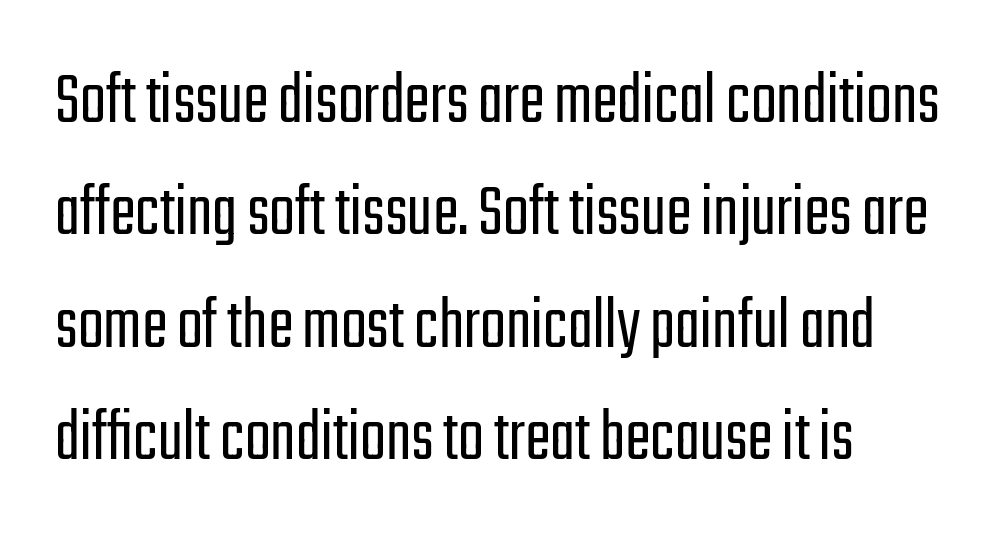
The image shows 76 px light, condensed sans-serif type, upright; set left-aligned, normal line spacing (1.48x), normal letter spacing, not underlined; low stroke contrast and a medium x-height.
